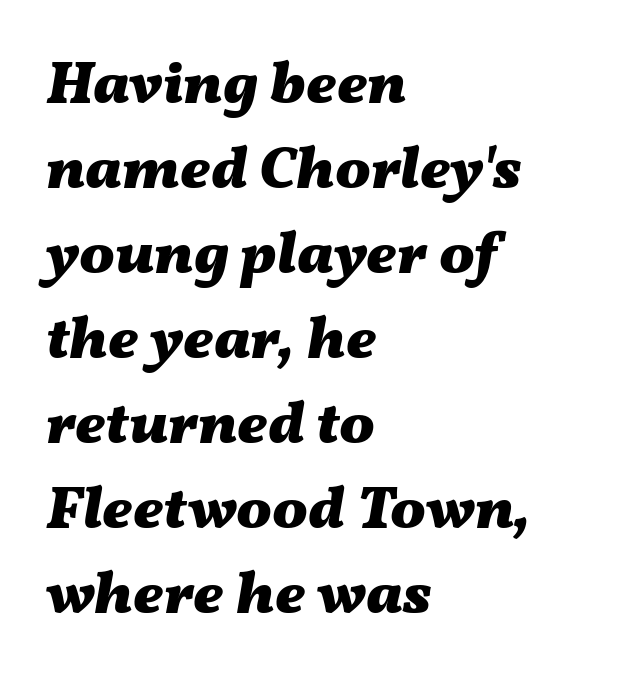
When letters slant like this, we call the style italic. Leading: standard. Check the space under the baseline: it is left empty. Spacing between characters is what you'd get straight out of the box.
